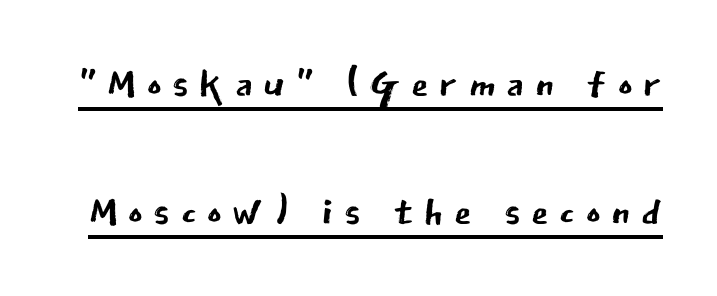
The image shows 56 px regular-weight sans-serif type, upright; set loose line spacing (2.29x), underlined; low stroke contrast and a medium x-height.
